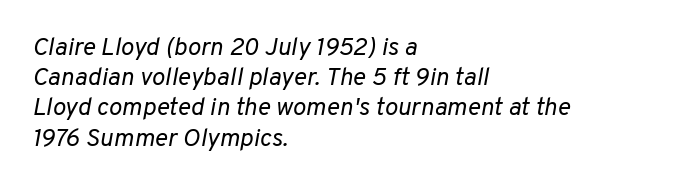
The image shows 25 px text type, italic (leaning right); set left-aligned, line spacing 1.21x, normal letter spacing, not underlined.
